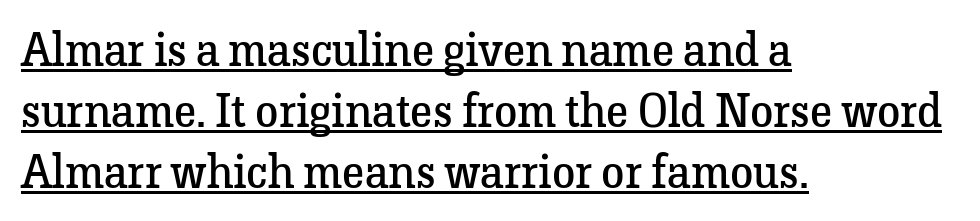
Q: Is the text bold? A: No.
Q: Is the text italic (slanted)? A: No, it is upright.
Q: Is the typeface a serif or a sans-serif typeface? A: Serif.
Q: Is the text underlined? A: Yes.
Q: How is the paragraph aligned? A: Left-aligned.
Q: Is the spacing between letters normal or unusually wide? A: Normal.
Q: Is the spacing between lines tight, normal or loose? A: Normal.
Q: Width (condensed, normal, or wide)? A: Normal.
Q: Stroke contrast? A: Low.
Q: x-height? A: Medium.
Q: Monospaced? A: No.
